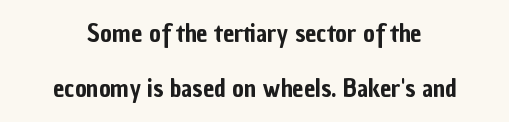
{"italic": "no", "underline": "no", "align": "center", "line_spacing": "loose", "line_spacing_ratio": 2.2, "letter_spacing": "normal", "letter_spacing_em": 0.0, "glyph_px": 25}
